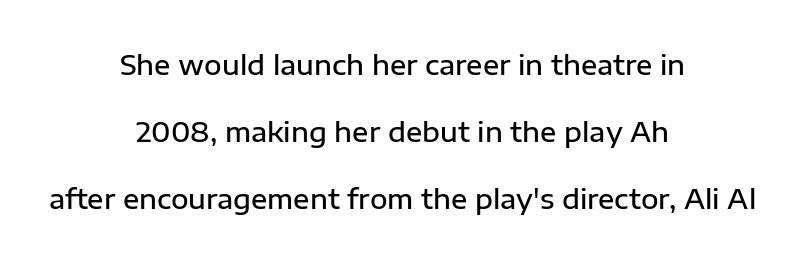
The image shows 27 px text type, upright; set centered, loose line spacing (2.48x), normal letter spacing, not underlined.
